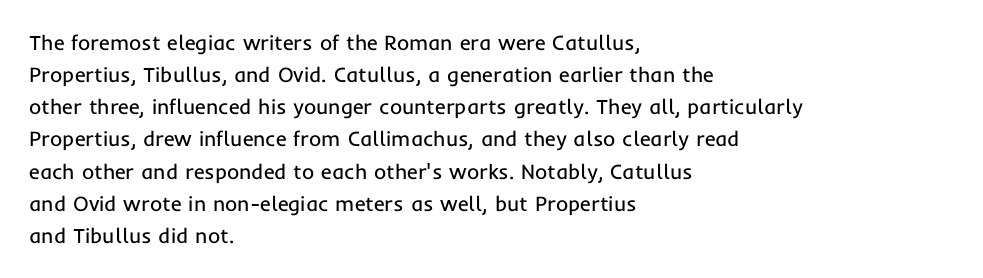
Is the block centered? No — it sits flush against the left margin. Honestly, the row spacing looks completely unremarkable. Check under the words: just untouched page. Ascenders rise straight up at ninety degrees. Nobody touched the tracking dial on this one.
